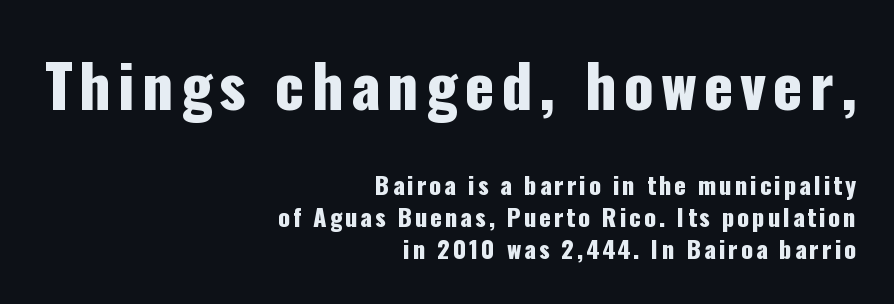
The image shows 60 px condensed sans-serif type, upright; set right-aligned, normal line spacing (1.33x), not underlined; the first (top) block is 2.5x larger; low stroke contrast and a medium x-height.
